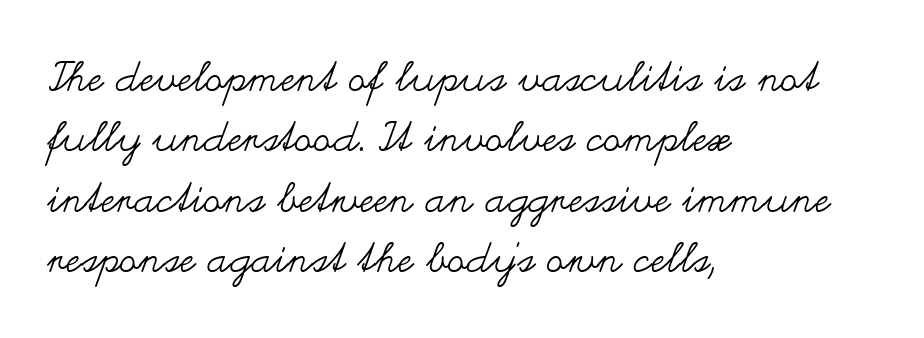
{"bold": "no", "weight": "regular", "width": "wide", "stroke_contrast": "medium", "x_height": "small", "monospaced": "no", "underline": "no", "align": "left", "line_spacing": "normal", "line_spacing_ratio": 1.47, "letter_spacing": "normal", "letter_spacing_em": 0.0, "glyph_px": 41}
